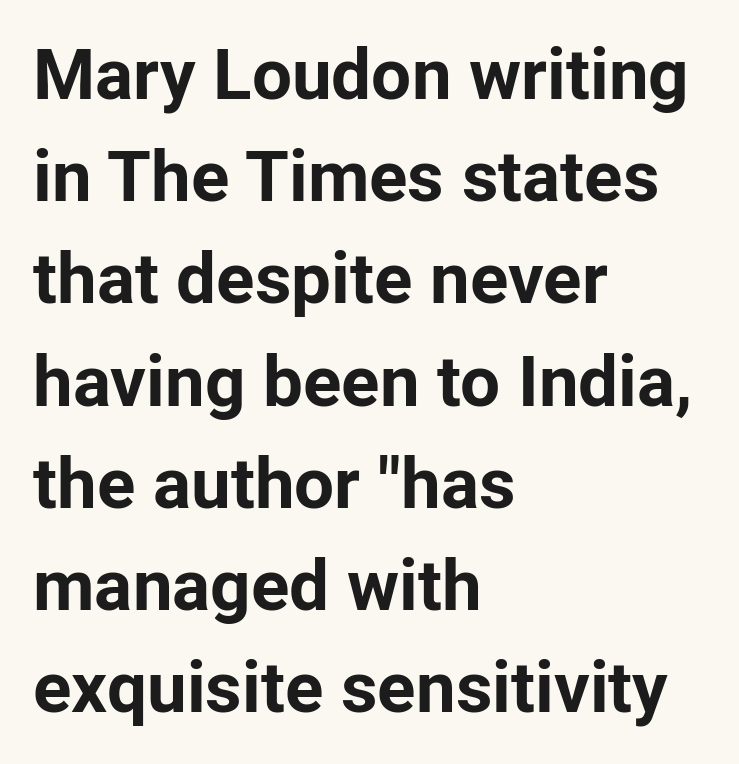
This sample uses a sans-serif face. Leftover space on each line is placed entirely after the last word. Nobody drew a line under any word here. Tracking here is standard; glyphs follow each other at the usual distance. The typesetting leans heavy: a genuine bold.
